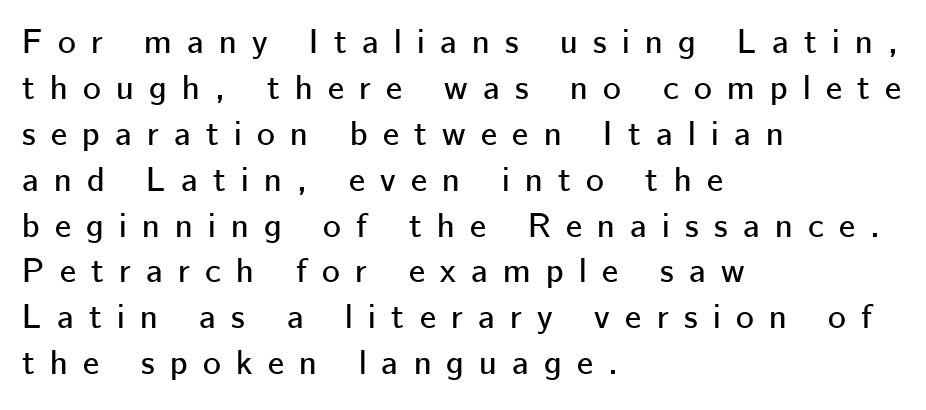
Q: Is the text italic (slanted)? A: No, it is upright.
Q: Is the typeface a serif or a sans-serif typeface? A: Sans-serif.
Q: Is the text underlined? A: No.
Q: How is the paragraph aligned? A: Left-aligned.
Q: Is the spacing between letters normal or unusually wide? A: Unusually wide.
Q: Is the spacing between lines tight, normal or loose? A: Normal.
Q: Width (condensed, normal, or wide)? A: Normal.
Q: Stroke contrast? A: Low.
Q: x-height? A: Medium.
Q: Monospaced? A: No.
